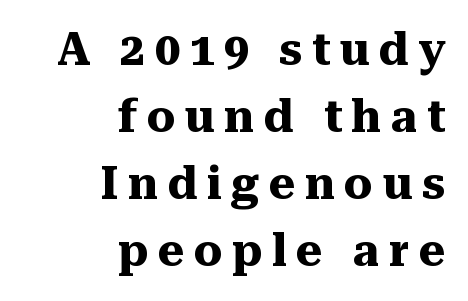
Looks like regular typesetting: each glyph gets only the width it needs. The string is rendered with underlining switched off. The font is running at its bold setting. The typography opts for an upright posture over an oblique one. These lines have a slow, spaced-out rhythm from letter to letter. Small tapered or slab feet sit at the stroke ends, so this counts as serif.
